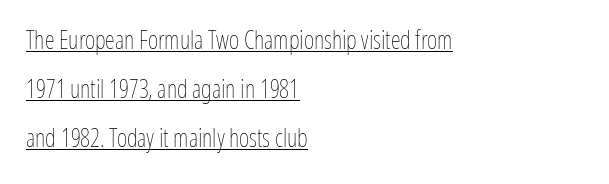
What's the leading like? Stretched, with rows far apart. Letters have the restrained weight of plain body copy at most. Letter spacing: default. Each line of the rendering has a horizontal stroke beneath the glyphs. Rendered with straight, roman letterforms. The lines in this sample share a left origin and differ only in where they stop.
